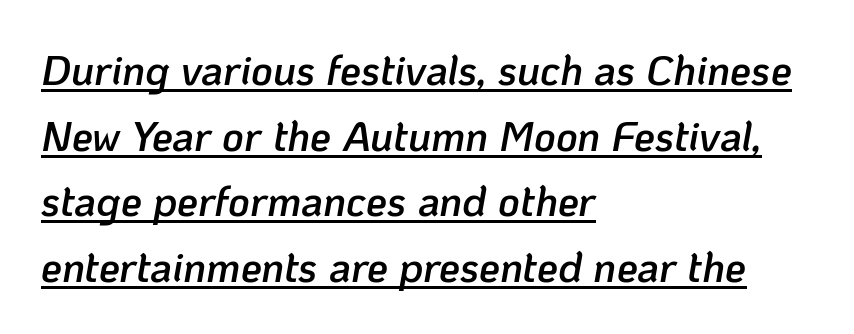
Q: Is the text bold? A: Semi-bold.
Q: Is the text italic (slanted)? A: Yes, it leans right by about 10 degrees.
Q: Is the text underlined? A: Yes.
Q: How is the paragraph aligned? A: Left-aligned.
Q: Is the spacing between letters normal or unusually wide? A: Normal.
Q: Is the spacing between lines tight, normal or loose? A: Normal.
Q: Width (condensed, normal, or wide)? A: Normal.
Q: Stroke contrast? A: Low.
Q: x-height? A: Medium.
Q: Monospaced? A: No.
